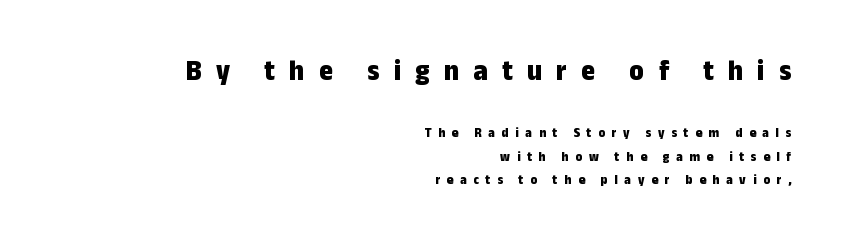
Q: Is the text bold? A: Yes.
Q: Is the text italic (slanted)? A: No, it is upright.
Q: Is the typeface a serif or a sans-serif typeface? A: Sans-serif.
Q: Is the text underlined? A: No.
Q: How is the paragraph aligned? A: Right-aligned.
Q: Is the spacing between letters normal or unusually wide? A: Unusually wide.
Q: Is the spacing between lines tight, normal or loose? A: Normal.
Q: Which block of text is set in a larger size, the first (top) or the second (bottom)? A: The first (top) one.
Q: Width (condensed, normal, or wide)? A: Condensed.
Q: Stroke contrast? A: Low.
Q: x-height? A: Medium.
Q: Monospaced? A: No.
